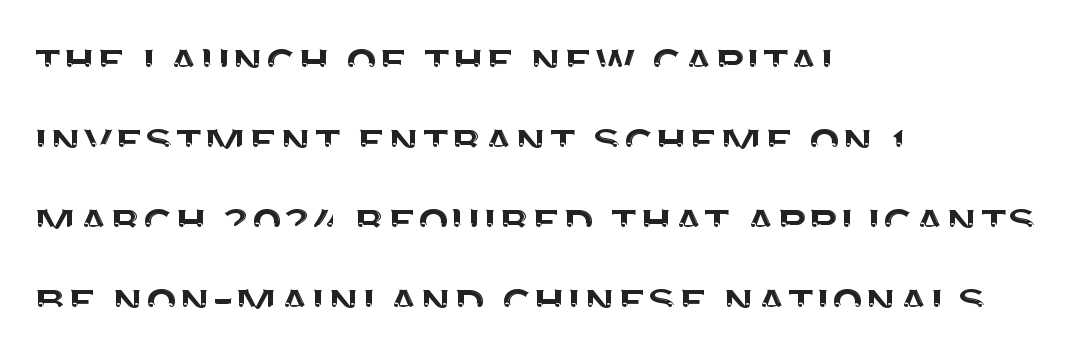
The image shows 52 px sans-serif type, upright; set left-aligned, normal line spacing (1.54x), normal letter spacing, not underlined; medium stroke contrast and a large x-height.
